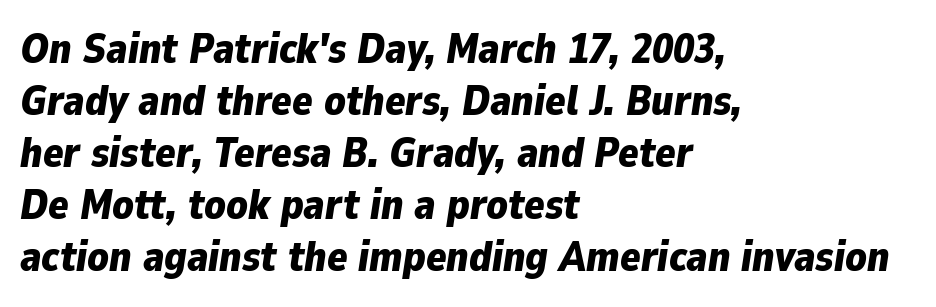
The image shows 42 px bold type, italic (leaning right); set left-aligned, line spacing 1.24x, normal letter spacing, not underlined; low stroke contrast and a medium x-height.
